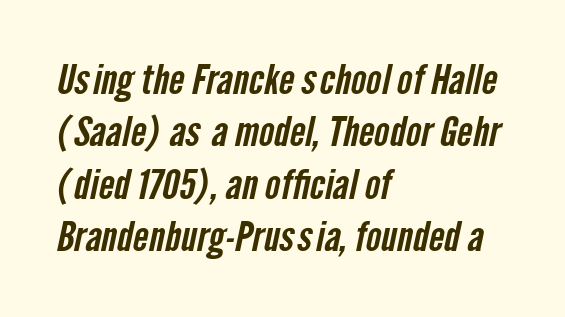
The image shows 41 px condensed sans-serif type; set left-aligned, normal line spacing (1.28x), normal letter spacing, not underlined; low stroke contrast and a medium x-height.
